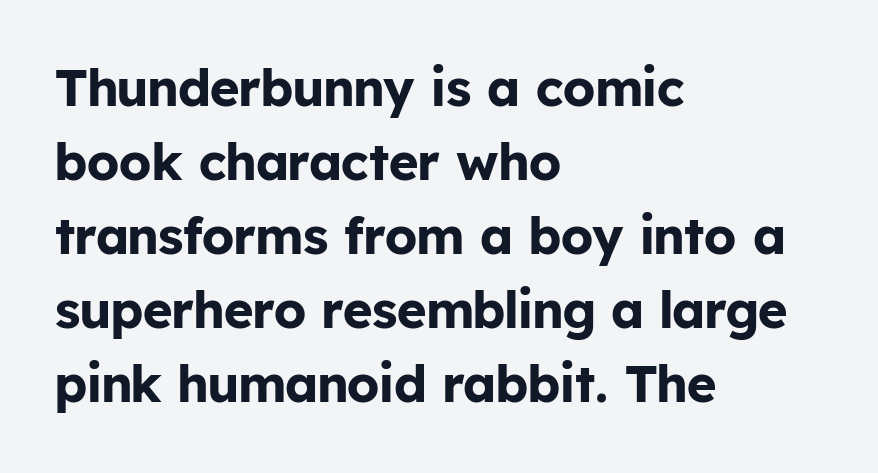
The image shows 51 px bold sans-serif type, upright; set left-aligned, normal line spacing (1.45x), normal letter spacing, not underlined; low stroke contrast and a medium x-height.
